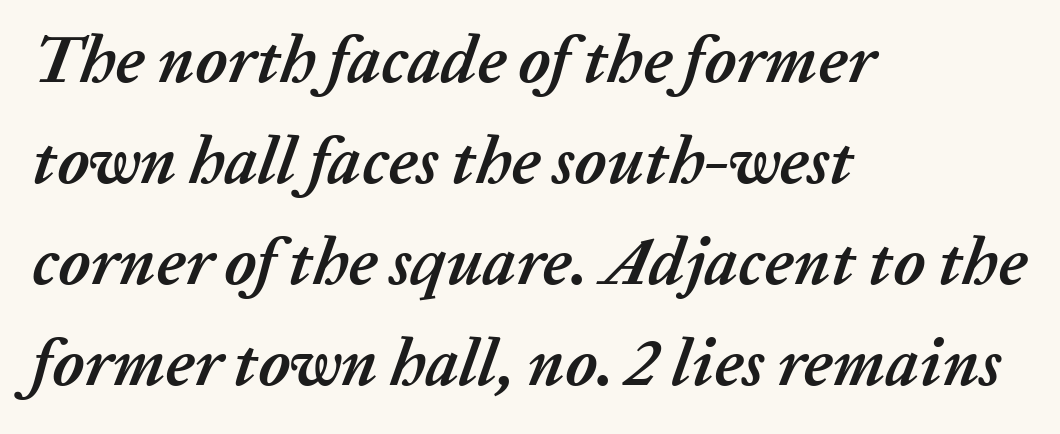
Would a proofreader flag this as italicized? Yes. Underlining? Definitely not there. Horizontal alignment here is leftward, the default for most running prose. No extra tracking has been applied to these lines. The letters advance in unequal steps, a hallmark of proportional type.
